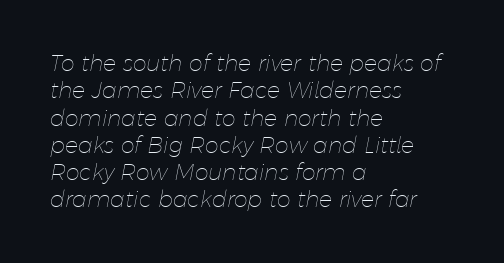
Q: Is the text bold? A: No.
Q: Is the text italic (slanted)? A: Yes, it leans right by about 11 degrees.
Q: Is the text underlined? A: No.
Q: How is the paragraph aligned? A: Left-aligned.
Q: Is the spacing between letters normal or unusually wide? A: Normal.
